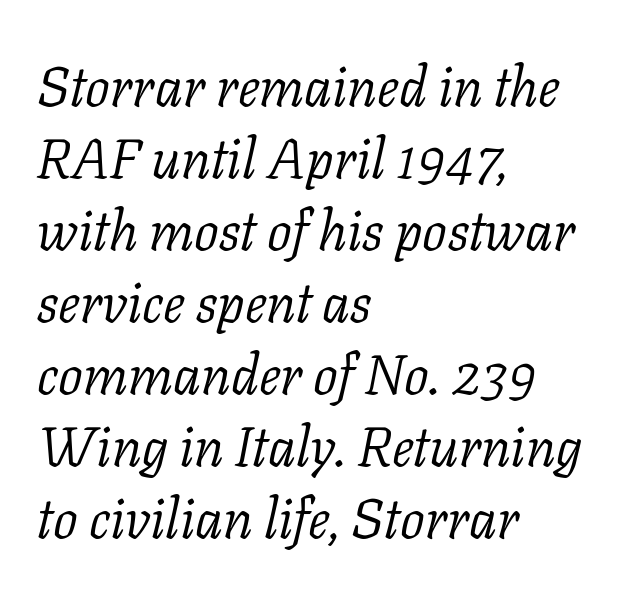
Q: Is the text bold? A: No.
Q: Is the text italic (slanted)? A: Yes, it leans right by about 11 degrees.
Q: Is the typeface a serif or a sans-serif typeface? A: Serif.
Q: Is the text underlined? A: No.
Q: How is the paragraph aligned? A: Left-aligned.
Q: Is the spacing between letters normal or unusually wide? A: Normal.
Q: Is the spacing between lines tight, normal or loose? A: Normal.
Q: Width (condensed, normal, or wide)? A: Normal.
Q: Stroke contrast? A: Low.
Q: x-height? A: Medium.
Q: Monospaced? A: No.
